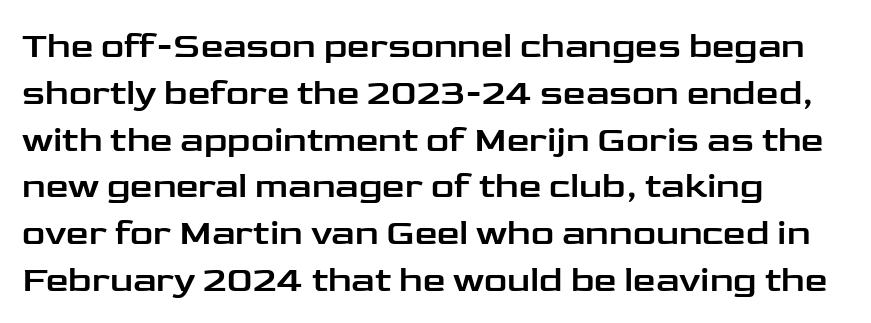
Has an underline been added? It has not. Letterform terminals end flat and unadorned throughout the passage. The letters advance in unequal steps, a hallmark of proportional type. Each line starts at the same left margin while the right side varies.
